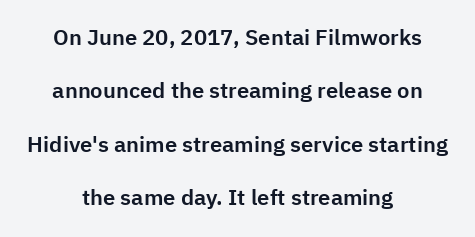
Q: Is the text italic (slanted)? A: No, it is upright.
Q: Is the text underlined? A: No.
Q: How is the paragraph aligned? A: Centered.
Q: Is the spacing between letters normal or unusually wide? A: Normal.
Q: Is the spacing between lines tight, normal or loose? A: Loose.
